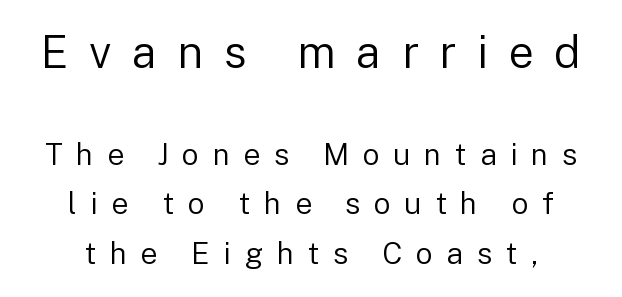
Bigger letters appear in the top chunk; the bottom chunk is reduced. Each letter keeps its own natural width here, so spacing adapts to shape. The foot of each line stays bare and open. Bold? No — there's no thickening of the strokes. This is the regular roman posture of the typeface.
